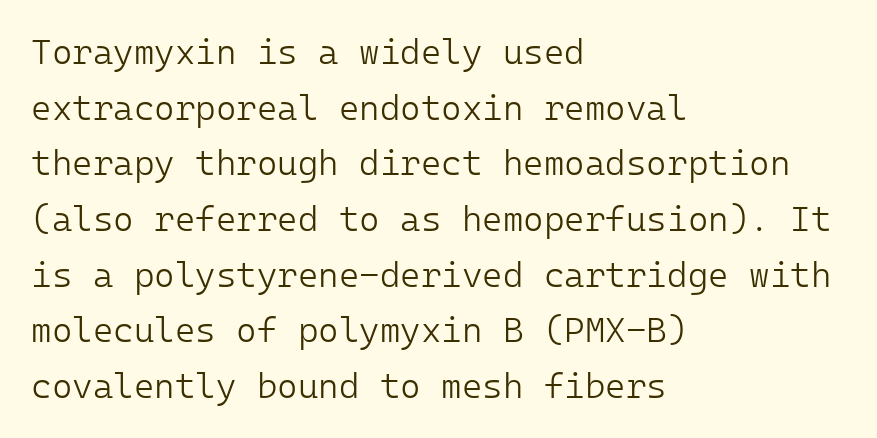
{"serif": "no", "italic": "no", "bold": "no", "weight": "light", "width": "normal", "stroke_contrast": "low", "x_height": "medium", "underline": "no", "align": "left", "line_spacing": "normal", "line_spacing_ratio": 1.59, "letter_spacing": "normal", "letter_spacing_em": 0.0, "glyph_px": 35}
